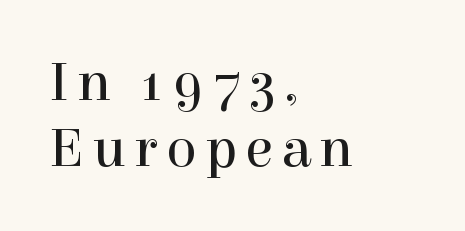
{"serif": "yes", "italic": "no", "bold": "no", "weight": "regular", "width": "normal", "x_height": "medium", "monospaced": "no", "underline": "no", "align": "left", "line_spacing": "tight", "line_spacing_ratio": 1.15, "glyph_px": 57}
